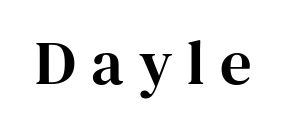
The image shows 63 px serif type, upright; set unusually wide letter spacing (+0.24 em), not underlined; high stroke contrast and a medium x-height.
